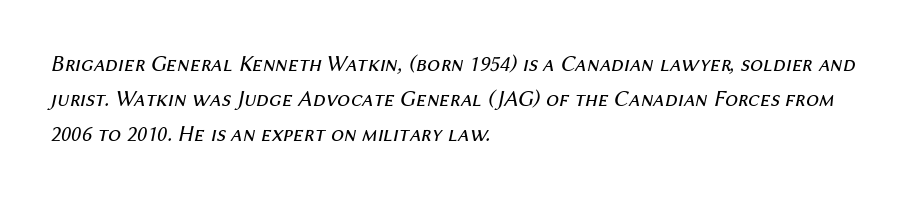
All the whitespace from short lines collects on the right. These glyphs show unthickened strokes, regular width or finer. These lines keep a tight, regular rhythm from letter to letter. Clear beneath every line of the passage. Vertically, the passage feels balanced, rows spaced as you'd expect. Tall strokes in this sample are angled rather than plumb.
